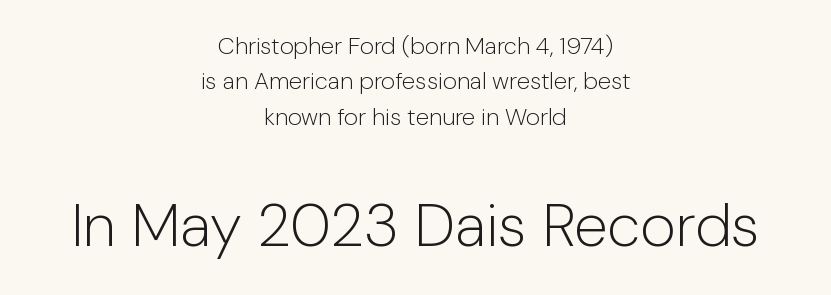
Q: Is the text bold? A: No.
Q: Is the text italic (slanted)? A: No, it is upright.
Q: Is the typeface a serif or a sans-serif typeface? A: Sans-serif.
Q: Is the text underlined? A: No.
Q: How is the paragraph aligned? A: Centered.
Q: Is the spacing between letters normal or unusually wide? A: Normal.
Q: Is the spacing between lines tight, normal or loose? A: Normal.
Q: Which block of text is set in a larger size, the first (top) or the second (bottom)? A: The second (bottom) one.
Q: Width (condensed, normal, or wide)? A: Normal.
Q: Stroke contrast? A: Low.
Q: x-height? A: Medium.
Q: Monospaced? A: No.
